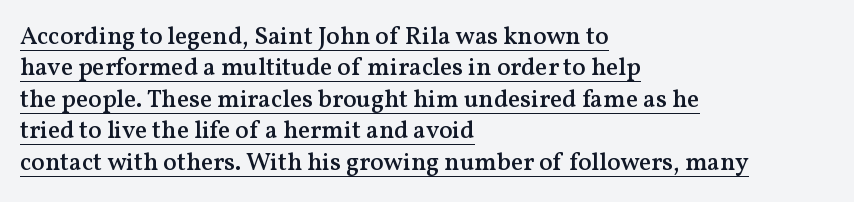
Q: Is the text bold? A: Semi-bold.
Q: Is the text italic (slanted)? A: No, it is upright.
Q: Is the text underlined? A: Yes.
Q: How is the paragraph aligned? A: Left-aligned.
Q: Is the spacing between letters normal or unusually wide? A: Normal.
Q: Is the spacing between lines tight, normal or loose? A: Normal.
